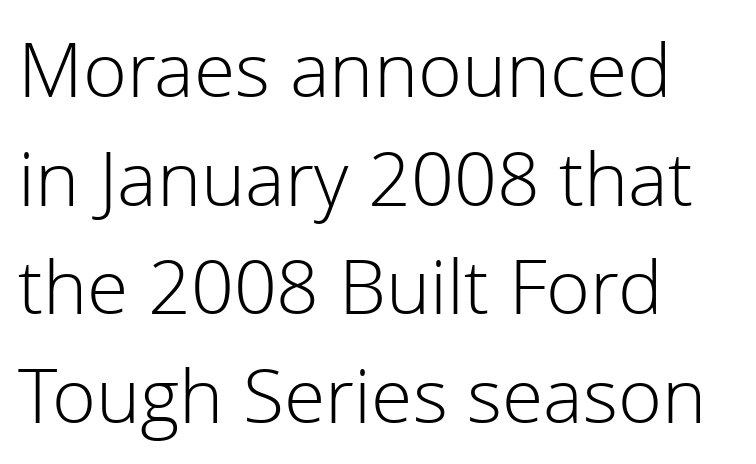
Q: Is the text bold? A: No.
Q: Is the text italic (slanted)? A: No, it is upright.
Q: Is the typeface a serif or a sans-serif typeface? A: Sans-serif.
Q: Is the text underlined? A: No.
Q: How is the paragraph aligned? A: Left-aligned.
Q: Is the spacing between letters normal or unusually wide? A: Normal.
Q: Is the spacing between lines tight, normal or loose? A: Normal.
Q: Width (condensed, normal, or wide)? A: Normal.
Q: Stroke contrast? A: Low.
Q: x-height? A: Medium.
Q: Monospaced? A: No.
